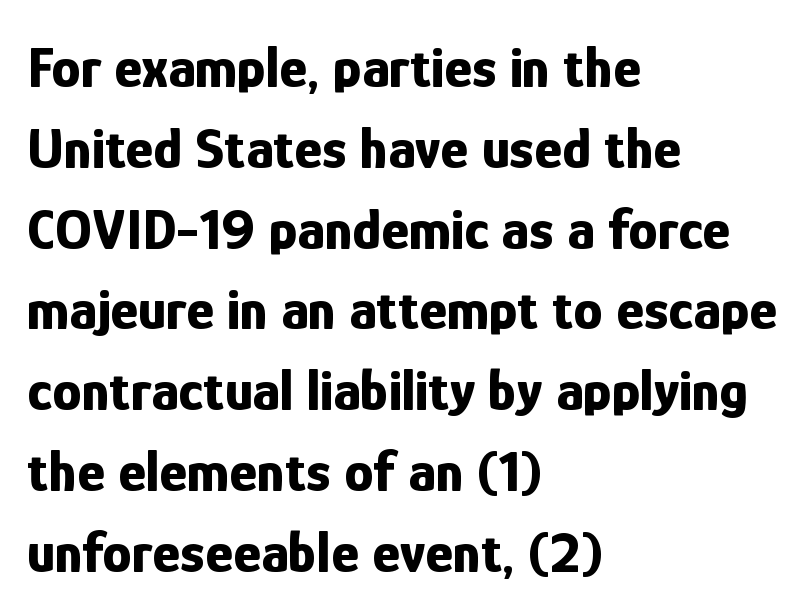
Is there any slant? The stems are plumb. The font is running at its bold setting. Each line starts at the same left margin while the right side varies. Are there feet on the stems? There aren't — it's a sans.
